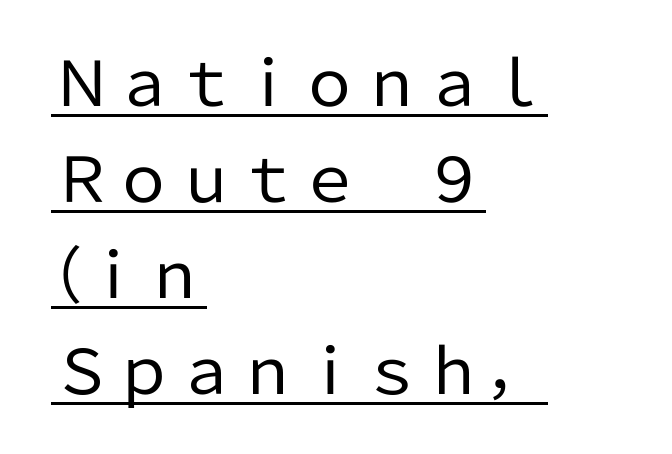
Rows of type keep a routine distance in the vertical direction. Proportional: the letters do not fall into vertical columns. Grotesque or geometric, the face here clearly has no serifs. No chunkiness to these letters — they're not bold. Tall strokes in this sample are plumb rather than angled.
